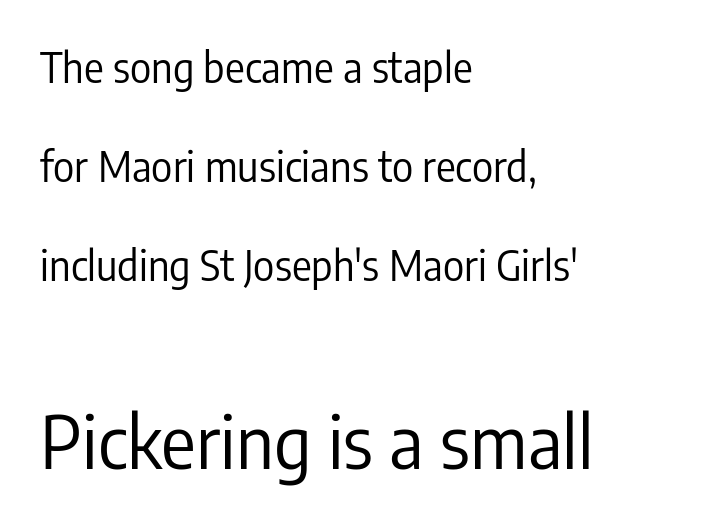
{"serif": "no", "italic": "no", "bold": "no", "weight": "regular", "width": "condensed", "stroke_contrast": "low", "x_height": "medium", "monospaced": "no", "underline": "no", "align": "left", "line_spacing": "loose", "line_spacing_ratio": 2.41, "letter_spacing": "normal", "letter_spacing_em": 0.0, "larger_block": "second", "size_ratio": 1.76, "glyph_px": 72}
